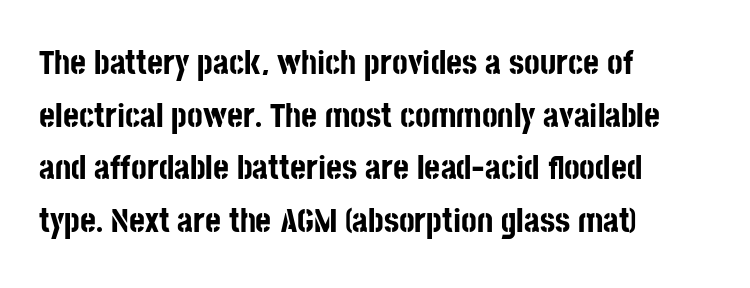
Font category for this specimen: sans-serif. Looks like regular typesetting: each glyph gets only the width it needs. The letters stand straight up with perfectly vertical stems. Typeset ragged right — the left edge is the straight one.
